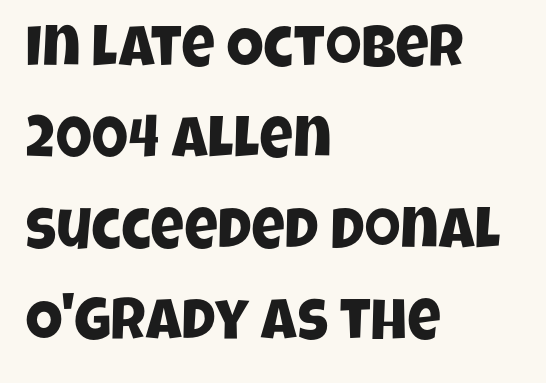
{"serif": "no", "width": "condensed", "stroke_contrast": "low", "x_height": "large", "monospaced": "no", "underline": "no", "align": "left", "line_spacing": "normal", "line_spacing_ratio": 1.57, "letter_spacing": "normal", "letter_spacing_em": 0.0, "glyph_px": 58}
